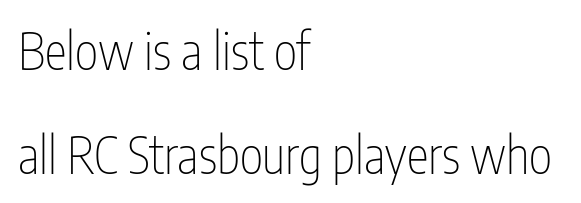
Q: Is the text bold? A: No.
Q: Is the text italic (slanted)? A: No, it is upright.
Q: Is the typeface a serif or a sans-serif typeface? A: Sans-serif.
Q: Is the text underlined? A: No.
Q: How is the paragraph aligned? A: Left-aligned.
Q: Is the spacing between letters normal or unusually wide? A: Normal.
Q: Is the spacing between lines tight, normal or loose? A: Loose.
Q: Width (condensed, normal, or wide)? A: Condensed.
Q: Stroke contrast? A: Low.
Q: x-height? A: Medium.
Q: Monospaced? A: No.
